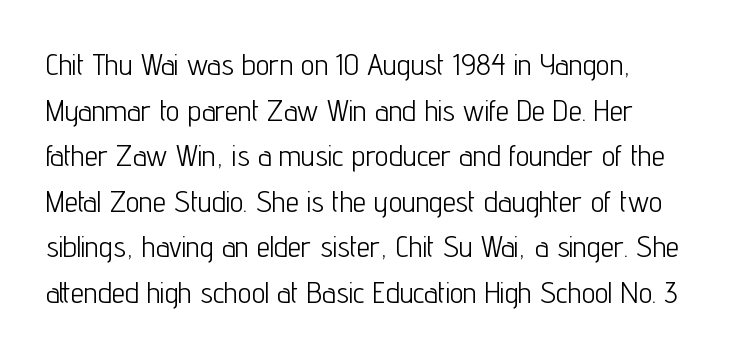
The image shows 30 px light, condensed sans-serif type, upright; set left-aligned, normal line spacing (1.52x), normal letter spacing, not underlined; low stroke contrast and a medium x-height.
